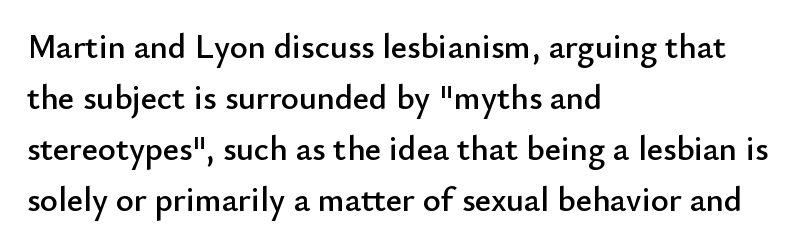
The image shows 34 px sans-serif type, upright; set left-aligned, normal line spacing (1.5x), normal letter spacing, not underlined; low stroke contrast and a small x-height.
